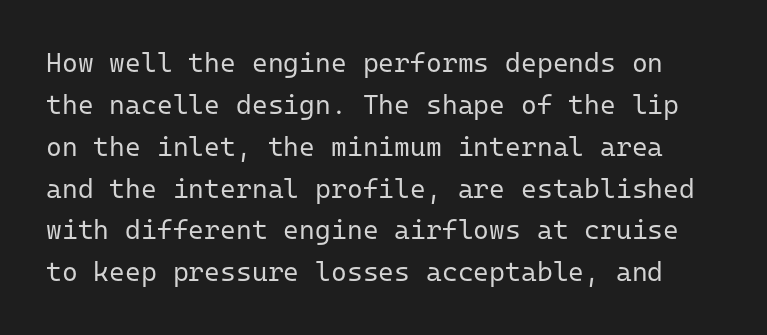
Q: Is the text bold? A: No.
Q: Is the text italic (slanted)? A: No, it is upright.
Q: Is the text underlined? A: No.
Q: Is the spacing between letters normal or unusually wide? A: Normal.
Q: Is the spacing between lines tight, normal or loose? A: Normal.
